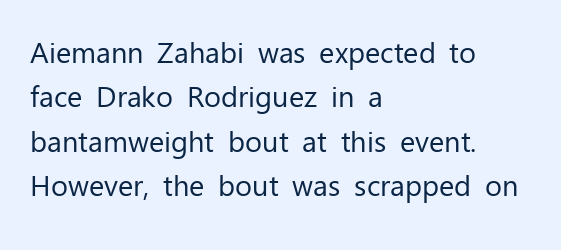
{"serif": "no", "italic": "no", "bold": "no", "weight": "regular", "width": "normal", "stroke_contrast": "low", "x_height": "medium", "monospaced": "no", "underline": "no", "align": "left", "line_spacing": "normal", "line_spacing_ratio": 1.53, "letter_spacing": "normal", "letter_spacing_em": 0.0, "glyph_px": 29}
